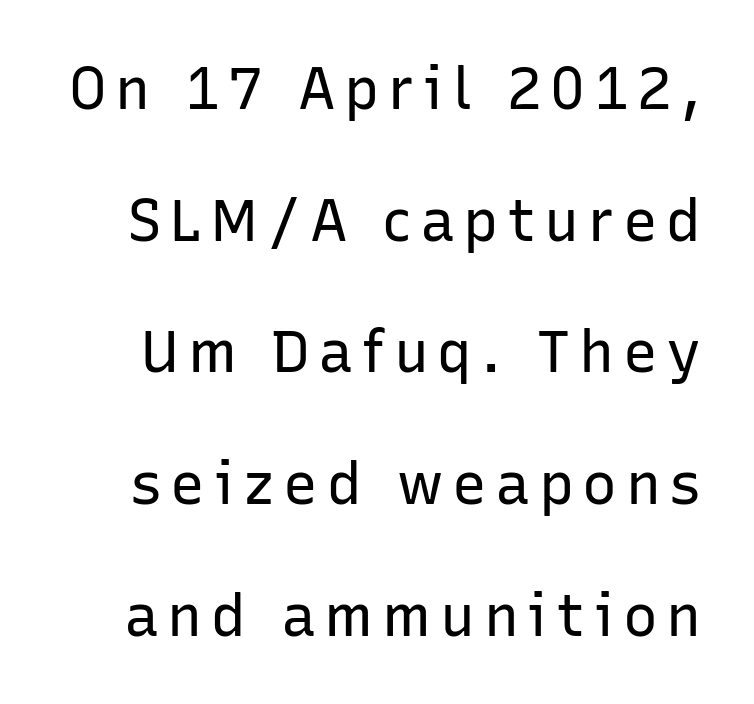
Stem width sits at or under what a default text font uses. Typographically, this falls in the sans-serif category. Character widths vary here, with narrow letters taking less room than wide ones. Descenders are the only things crossing below the line. Does the leading feel generous? Absolutely, it's lavish.
